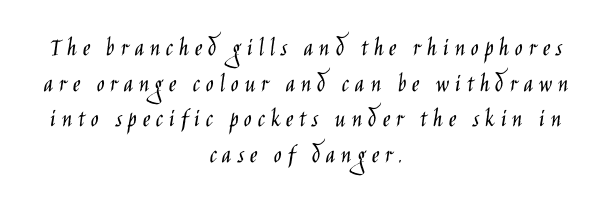
The image shows 26 px text type; set centered, normal line spacing (1.37x), unusually wide letter spacing (+0.22 em), not underlined.
